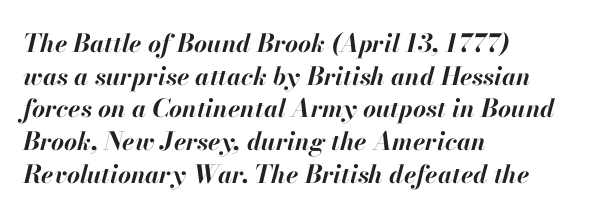
{"italic": "yes", "lean": "right", "slant_degrees": 13, "bold": "yes", "underline": "no", "align": "left", "line_spacing": "normal", "line_spacing_ratio": 1.31, "letter_spacing": "normal", "letter_spacing_em": 0.0, "glyph_px": 25}
